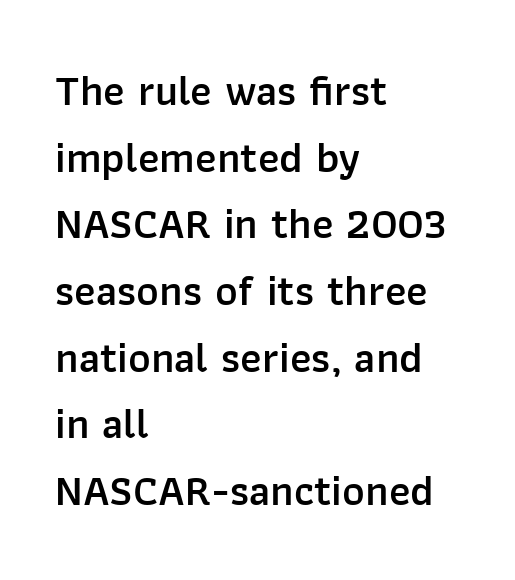
{"serif": "no", "italic": "no", "bold": "semi", "weight": "semibold", "width": "normal", "stroke_contrast": "low", "x_height": "medium", "monospaced": "no", "underline": "no", "align": "left", "line_spacing": "normal", "line_spacing_ratio": 1.55, "letter_spacing": "normal", "letter_spacing_em": 0.0, "glyph_px": 43}
